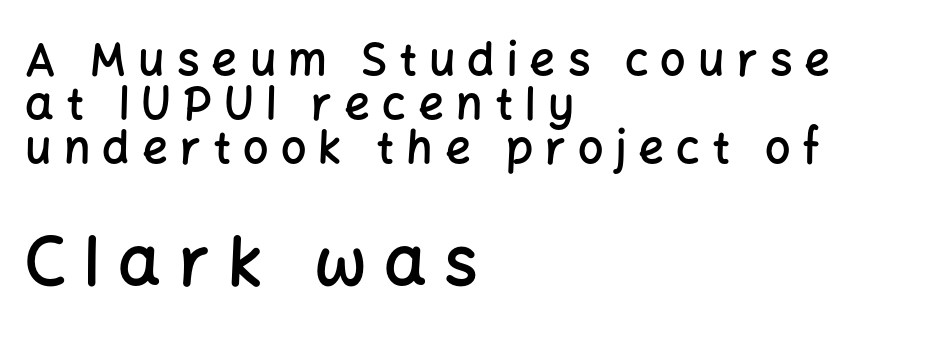
Classification — sans serif. Glance below the letters and you will spot only blank space. Is the lower block the larger one? Yes — the lower block carries the bigger type. Tracking value appears strongly positive — letters spread wide. I'd describe the lettering as semibold — firm but not a full bold.
